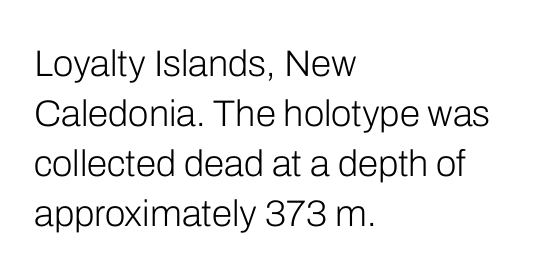
Q: Is the text bold? A: No.
Q: Is the text italic (slanted)? A: No, it is upright.
Q: Is the typeface a serif or a sans-serif typeface? A: Sans-serif.
Q: Is the text underlined? A: No.
Q: How is the paragraph aligned? A: Left-aligned.
Q: Is the spacing between letters normal or unusually wide? A: Normal.
Q: Is the spacing between lines tight, normal or loose? A: Normal.
Q: Width (condensed, normal, or wide)? A: Normal.
Q: Stroke contrast? A: Low.
Q: x-height? A: Medium.
Q: Monospaced? A: No.
